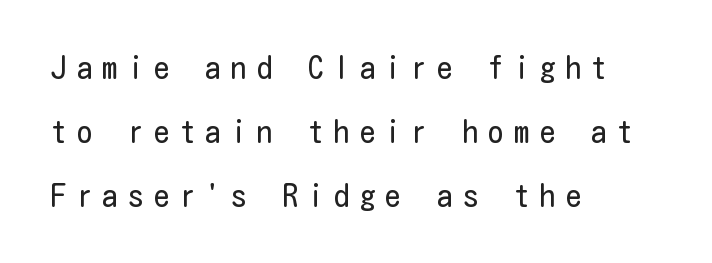
A typesetter would label this face a sans. Descender tails drop into unmarked territory. Is there any slant? The stems are plumb. Horizontal alignment here is leftward, the default for most running prose.
